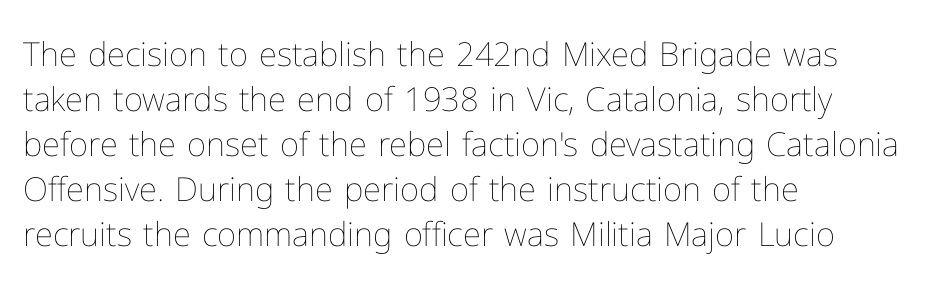
The image shows 33 px thin type, upright; set left-aligned, normal line spacing (1.36x), normal letter spacing, not underlined; low stroke contrast and a medium x-height.
